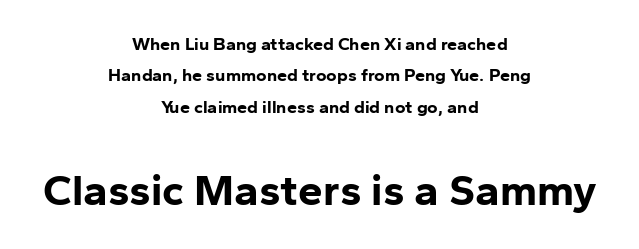
The image shows 44 px bold sans-serif type, upright; set centered, line spacing 1.75x, normal letter spacing, not underlined; the second (bottom) block is 2.44x larger; low stroke contrast and a medium x-height.
